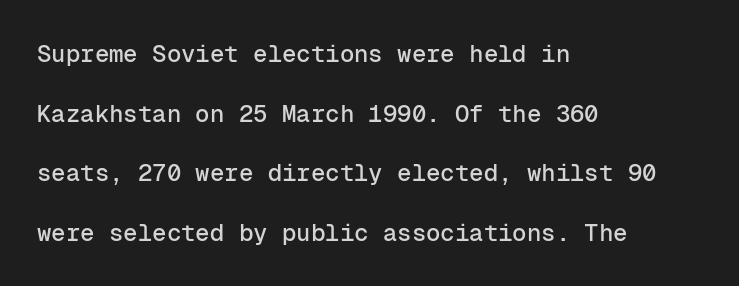
{"italic": "no", "underline": "no", "align": "left", "line_spacing": "loose", "line_spacing_ratio": 2.48, "letter_spacing": "normal", "letter_spacing_em": 0.0, "glyph_px": 24}
